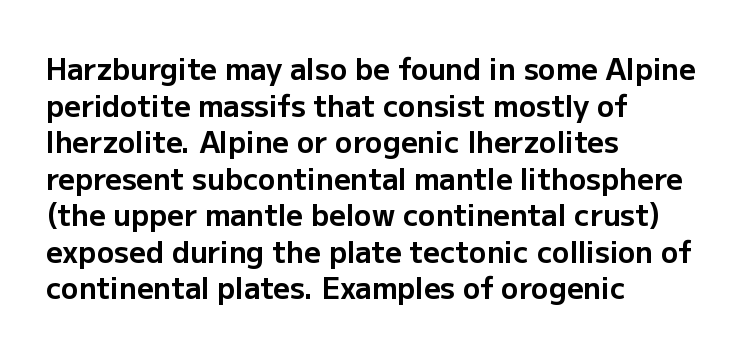
The face used here is proportionally spaced, like ordinary book or web type. Letters rest on an invisible, unmarked baseline. Does the weight exceed regular? Yes, all the way to bold. Are there feet on the stems? There aren't — it's a sans. Is the letter spacing exaggerated? No — it looks like the ordinary default.
